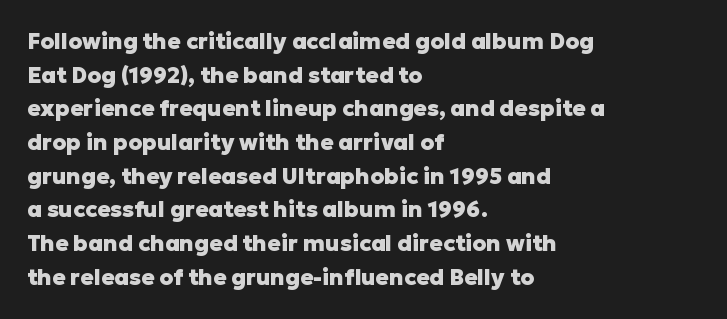
The image shows 22 px bold type, upright; set left-aligned, normal line spacing (1.53x), normal letter spacing, not underlined.
